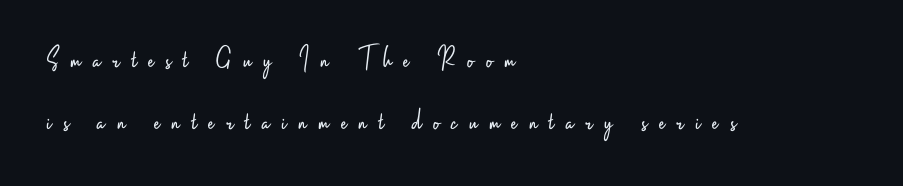
Q: Is the text bold? A: No.
Q: Is the text italic (slanted)? A: Yes.
Q: Is the typeface a serif or a sans-serif typeface? A: Sans-serif.
Q: Is the text underlined? A: No.
Q: How is the paragraph aligned? A: Left-aligned.
Q: Is the spacing between letters normal or unusually wide? A: Unusually wide.
Q: Is the spacing between lines tight, normal or loose? A: Loose.
Q: Width (condensed, normal, or wide)? A: Condensed.
Q: Stroke contrast? A: Low.
Q: x-height? A: Small.
Q: Monospaced? A: No.
